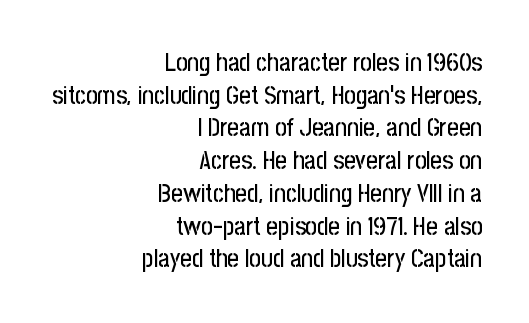
{"italic": "no", "underline": "no", "align": "right", "line_spacing": "normal", "line_spacing_ratio": 1.31, "letter_spacing": "normal", "letter_spacing_em": 0.0, "glyph_px": 25}
